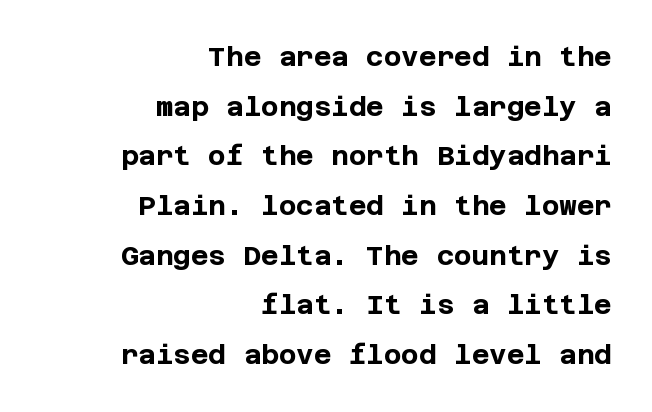
The image shows 27 px bold type, upright; set right-aligned, line spacing 1.84x, normal letter spacing, not underlined.
